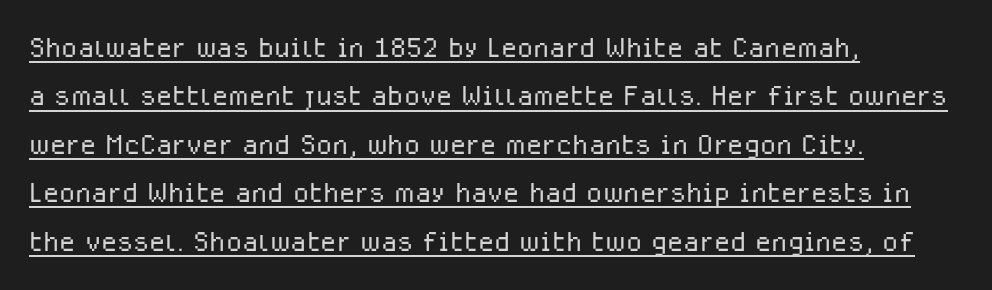
{"serif": "no", "italic": "no", "bold": "no", "weight": "light", "width": "normal", "stroke_contrast": "low", "x_height": "medium", "monospaced": "no", "underline": "yes", "align": "left", "line_spacing": "normal", "line_spacing_ratio": 1.31, "letter_spacing": "normal", "letter_spacing_em": 0.0, "glyph_px": 37}
